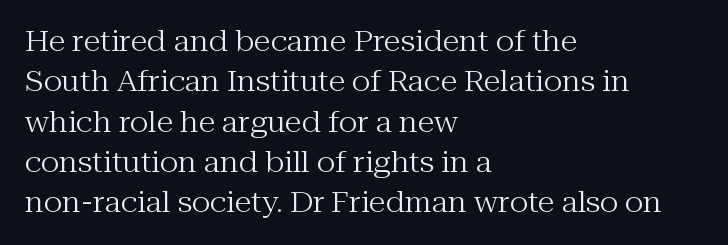
This sample keeps an unexceptional amount of space between lines. Short note: letters normally spaced. This sample is left-justified, so line endings fall wherever the words run out. The glyphs are unaccompanied by any horizontal stroke below them. The rendering shows small feet on the letterforms — a serif design.
